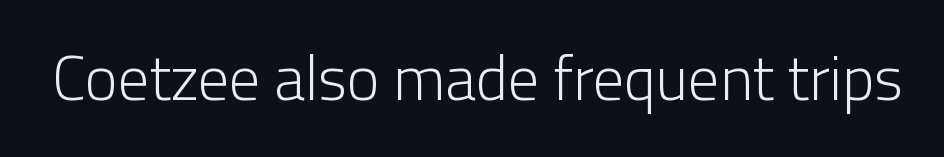
The image shows 62 px light sans-serif type, upright; set normal letter spacing, not underlined; low stroke contrast and a medium x-height.
